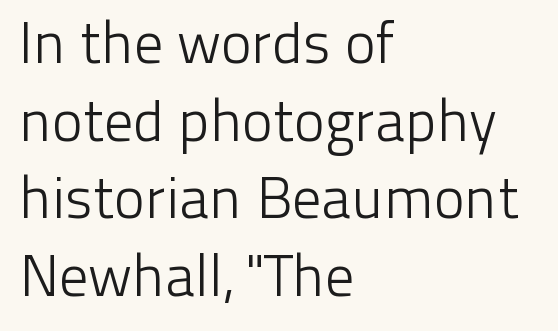
{"serif": "no", "italic": "no", "bold": "no", "weight": "light", "width": "normal", "stroke_contrast": "low", "x_height": "medium", "monospaced": "no", "underline": "no", "align": "left", "line_spacing": "normal", "line_spacing_ratio": 1.34, "letter_spacing": "normal", "letter_spacing_em": 0.0, "glyph_px": 58}
